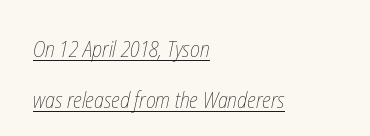
Q: Is the text bold? A: No.
Q: Is the text underlined? A: Yes.
Q: How is the paragraph aligned? A: Left-aligned.
Q: Is the spacing between letters normal or unusually wide? A: Normal.
Q: Is the spacing between lines tight, normal or loose? A: Loose.
